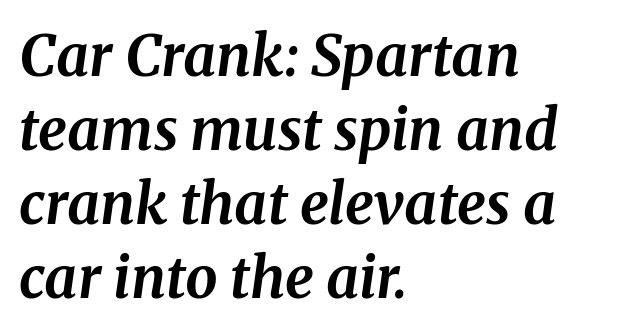
Q: Is the text bold? A: Yes.
Q: Is the text italic (slanted)? A: Yes, it leans right by about 8 degrees.
Q: Is the typeface a serif or a sans-serif typeface? A: Serif.
Q: Is the text underlined? A: No.
Q: How is the paragraph aligned? A: Left-aligned.
Q: Is the spacing between letters normal or unusually wide? A: Normal.
Q: Is the spacing between lines tight, normal or loose? A: Normal.
Q: Width (condensed, normal, or wide)? A: Normal.
Q: Stroke contrast? A: Medium.
Q: x-height? A: Medium.
Q: Monospaced? A: No.
